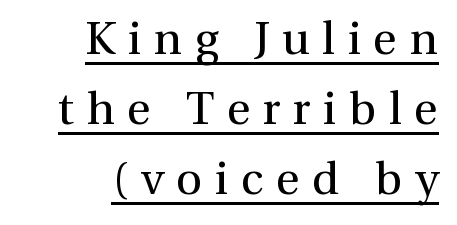
Q: Is the text bold? A: No.
Q: Is the text italic (slanted)? A: No, it is upright.
Q: Is the typeface a serif or a sans-serif typeface? A: Serif.
Q: Is the text underlined? A: Yes.
Q: How is the paragraph aligned? A: Right-aligned.
Q: Is the spacing between letters normal or unusually wide? A: Unusually wide.
Q: Is the spacing between lines tight, normal or loose? A: Normal.
Q: Width (condensed, normal, or wide)? A: Normal.
Q: x-height? A: Medium.
Q: Monospaced? A: No.
